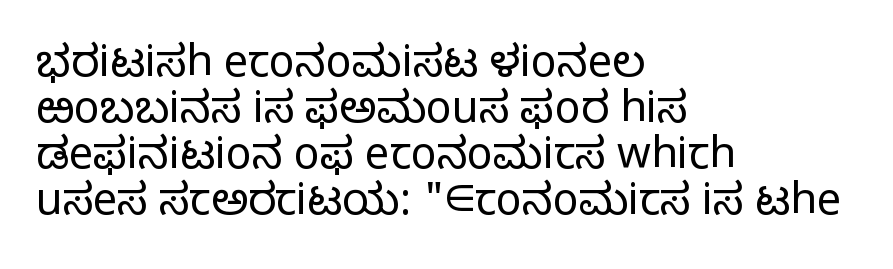
{"serif": "no", "italic": "no", "bold": "no", "weight": "light", "width": "normal", "stroke_contrast": "low", "x_height": "medium", "monospaced": "no", "underline": "no", "align": "left", "line_spacing": "tight", "line_spacing_ratio": 1.07, "letter_spacing": "normal", "letter_spacing_em": 0.0, "glyph_px": 43}
